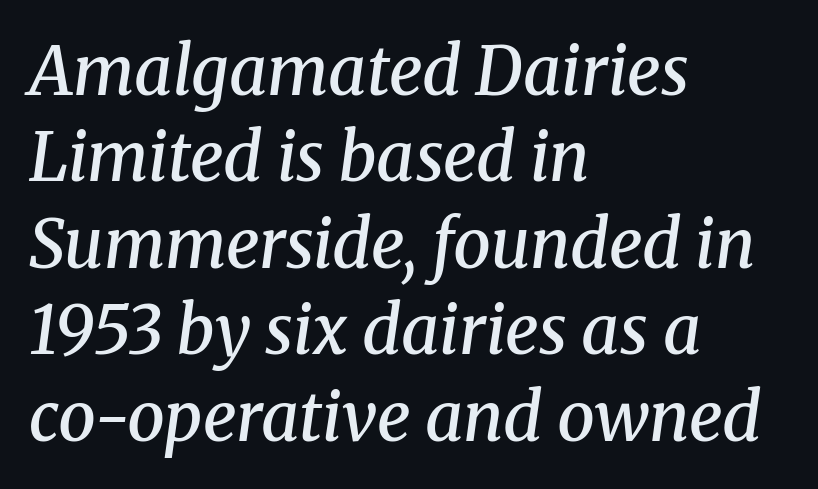
Q: Is the text bold? A: Semi-bold.
Q: Is the text italic (slanted)? A: Yes, it leans right by about 8 degrees.
Q: Is the typeface a serif or a sans-serif typeface? A: Serif.
Q: Is the text underlined? A: No.
Q: How is the paragraph aligned? A: Left-aligned.
Q: Is the spacing between letters normal or unusually wide? A: Normal.
Q: Is the spacing between lines tight, normal or loose? A: Normal.
Q: Width (condensed, normal, or wide)? A: Normal.
Q: Stroke contrast? A: Medium.
Q: x-height? A: Medium.
Q: Monospaced? A: No.
